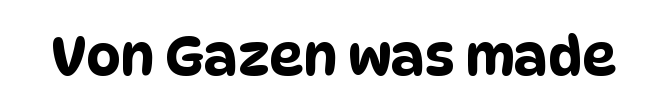
Clear beneath every line of the passage. Proportional: the letters do not fall into vertical columns. Grotesque or geometric, the face here clearly has no serifs. Look at the tracking — it's just the regular setting, nothing added.
